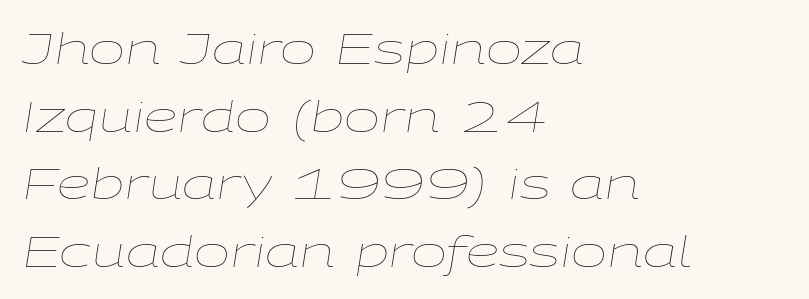
Would a proofreader flag this as italicized? Yes. The foot of each line stays bare and open. The rendering uses natural spacing where letterforms have individual widths. The face used here is rendered with its standard letterfit.
